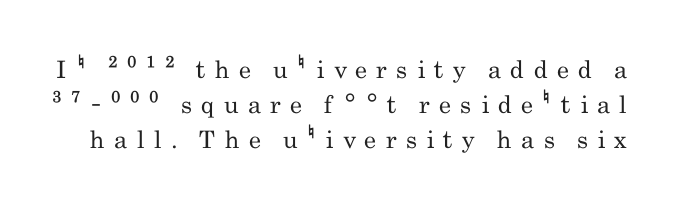
The tracking reads as deliberately expanded to a designer's eye. On a weight scale, this lands at 450 or below. No italicization has been applied; the sample stays upright. This block has exactly the height ordinary leading produces.
